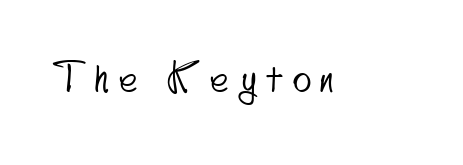
{"serif": "no", "width": "condensed", "stroke_contrast": "low", "x_height": "small", "monospaced": "no", "underline": "no", "letter_spacing": "wide", "letter_spacing_em": 0.25, "glyph_px": 39}
